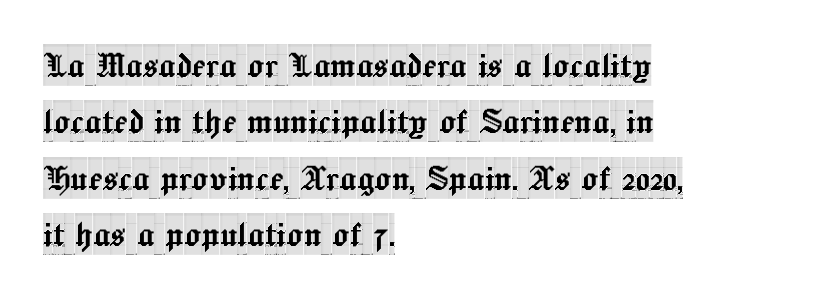
The image shows 42 px condensed serif type, upright; set left-aligned, normal line spacing (1.34x), normal letter spacing, not underlined; a large x-height.
